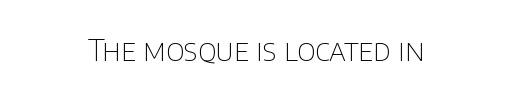
Caption: face not bold, strokes unweighted. Reading down the block, each line starts at a different indent, mirrored at its end. Students, note that the glyphs here touch the page at normal intervals. The gap between lines stays unmarked. Note the varied advance widths — an 'i' is clearly narrower than an 'm'.
